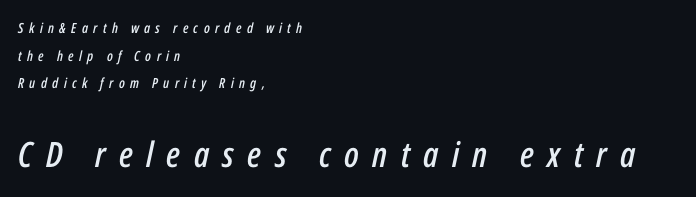
{"italic": "yes", "lean": "right", "slant_degrees": 12, "width": "condensed", "stroke_contrast": "low", "x_height": "medium", "monospaced": "no", "underline": "no", "align": "left", "line_spacing": "loose", "line_spacing_ratio": 1.98, "letter_spacing": "wide", "letter_spacing_em": 0.38, "larger_block": "second", "size_ratio": 2.5, "glyph_px": 35}
